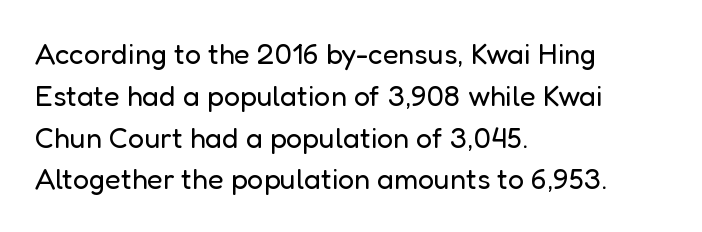
The image shows 29 px regular-weight sans-serif type, upright; set left-aligned, normal line spacing (1.44x), normal letter spacing, not underlined; low stroke contrast and a medium x-height.
